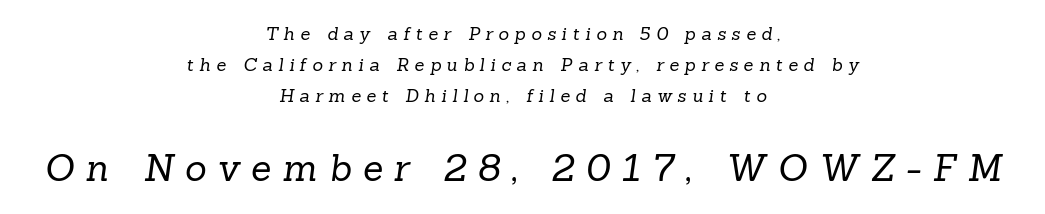
Typeset on center — no edge is straight. Check where the strokes stop: tiny serifs finish them off. A quiet, ordinary-to-light weight characterises the typeface. The face used here appears at its bigger size in the lower chunk. Spacing verdict: proportional, widths tailored to each character. There is plenty of visible air inserted between adjacent glyphs.
